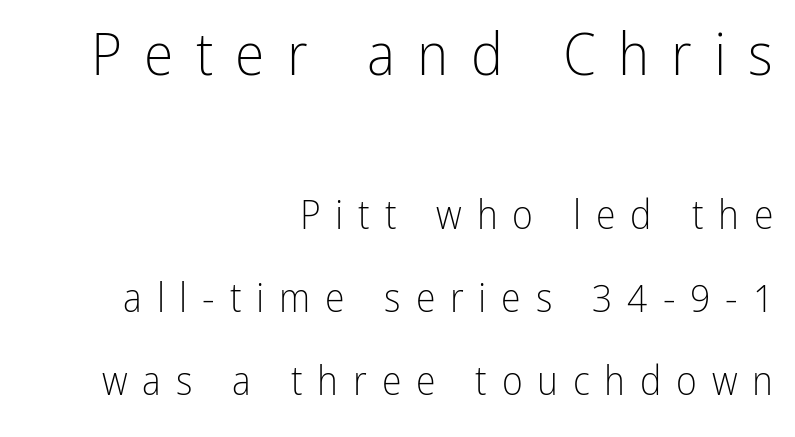
The image shows 60 px light, condensed sans-serif type, upright; set right-aligned, loose line spacing (2.07x), unusually wide letter spacing (+0.37 em), not underlined; the first (top) block is 1.5x larger; low stroke contrast and a medium x-height.
